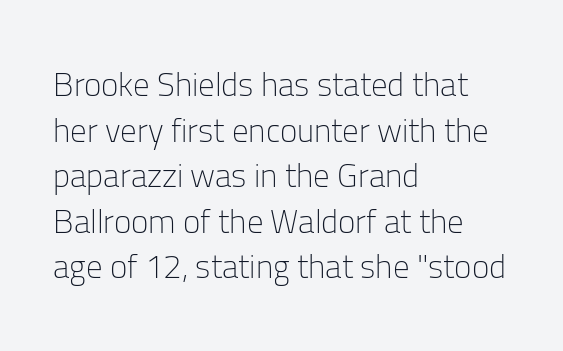
Q: Is the text bold? A: No.
Q: Is the text italic (slanted)? A: No, it is upright.
Q: Is the typeface a serif or a sans-serif typeface? A: Sans-serif.
Q: Is the text underlined? A: No.
Q: How is the paragraph aligned? A: Left-aligned.
Q: Is the spacing between letters normal or unusually wide? A: Normal.
Q: Is the spacing between lines tight, normal or loose? A: Normal.
Q: Width (condensed, normal, or wide)? A: Normal.
Q: Stroke contrast? A: Low.
Q: x-height? A: Medium.
Q: Monospaced? A: No.
